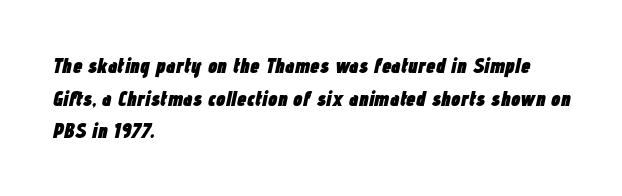
{"italic": "yes", "lean": "right", "slant_degrees": 12, "bold": "yes", "underline": "no", "align": "left", "line_spacing": "normal", "line_spacing_ratio": 1.55, "letter_spacing": "normal", "letter_spacing_em": 0.0, "glyph_px": 21}
